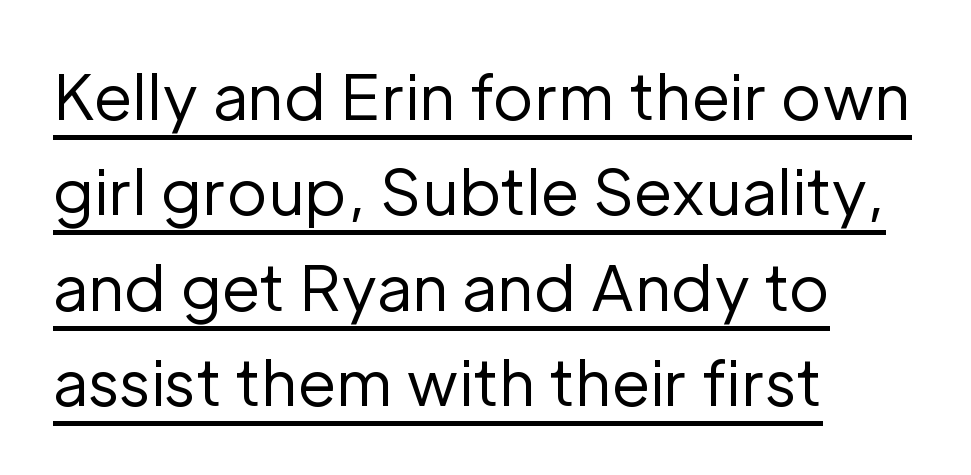
Words appear dense and cohesive because spacing is normal. A roman cut, with each character standing at attention. Varying glyph widths throughout — classic text-font behaviour. A light-to-regular cut is what we see here. A sans-serif font was chosen for this passage.
